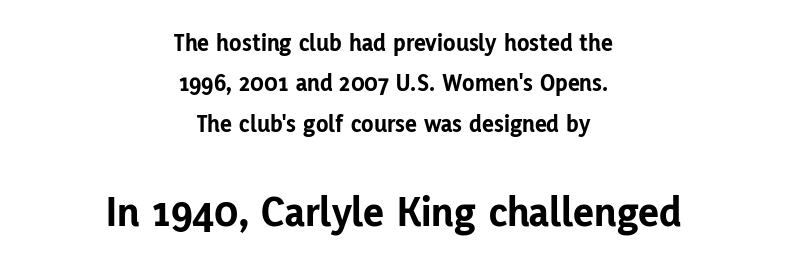
{"serif": "no", "italic": "no", "bold": "yes", "weight": "bold", "width": "normal", "stroke_contrast": "low", "x_height": "medium", "monospaced": "no", "underline": "no", "align": "center", "line_spacing": "normal", "line_spacing_ratio": 1.62, "letter_spacing": "normal", "letter_spacing_em": 0.0, "larger_block": "second", "size_ratio": 1.76, "glyph_px": 44}
